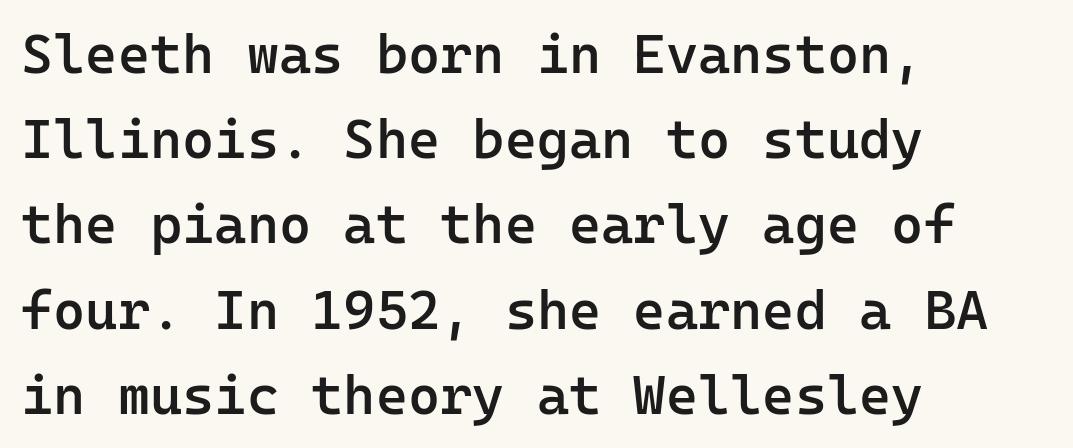
Typographic density is moderately raised because the face is semibold. Where is the straight margin? On the left. The line texture is even and compact thanks to regular tracking. I'd call this a sans setting — the letters go barefoot. When letters stand straight like this, we call the style roman or upright. The letters march in equal steps, a hallmark of fixed-pitch type.
